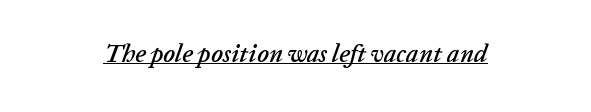
The image shows 25 px text type, italic (leaning right); set normal letter spacing, underlined.
